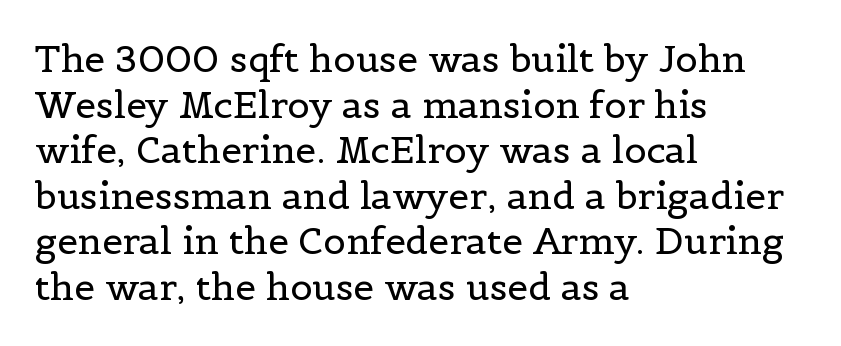
{"serif": "yes", "italic": "no", "bold": "no", "weight": "regular", "width": "normal", "x_height": "medium", "monospaced": "no", "underline": "no", "align": "left", "line_spacing_ratio": 1.23, "letter_spacing": "normal", "letter_spacing_em": 0.0, "glyph_px": 37}
